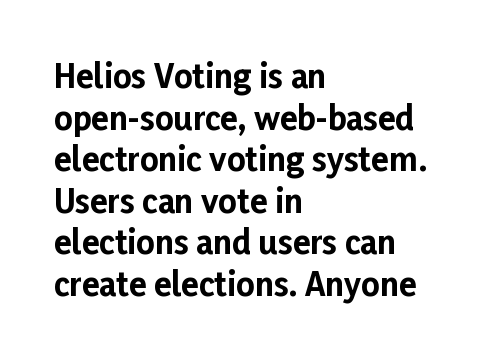
Vertically, the passage feels balanced, rows spaced as you'd expect. Layout note: lines flush left. The face used here is a sans, in the tradition of grotesques and geometrics. What stands out about the letter spacing? Nothing — it is the standard amount.
